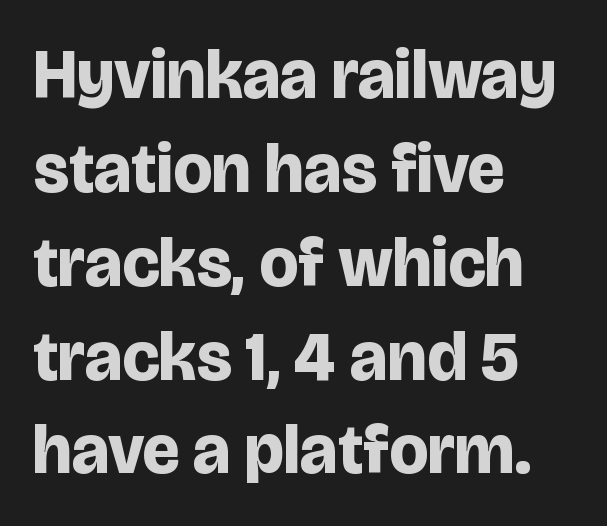
Is there much room between lines? A standard amount, neither cramped nor airy. Quick note: underline off. The face used here is proportionally spaced, like ordinary book or web type. Students, this is bold: see how much ink each stroke carries. Regarding serifs, this sample does without them. The letters sit at their default tracking, neither squeezed nor spread.
